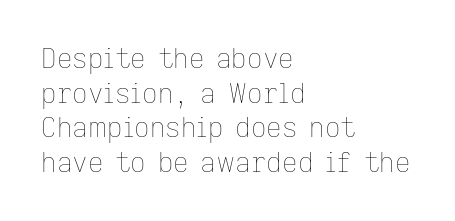
The image shows 27 px text type, upright; set left-aligned, normal line spacing (1.28x), normal letter spacing, not underlined.
